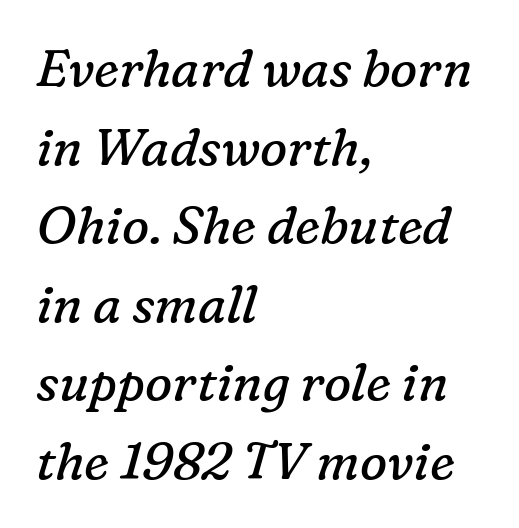
The paragraph has a hard left edge and a soft right edge. Note the varied advance widths — an 'i' is clearly narrower than an 'm'. The leading is moderate, giving the passage an even texture. The face used here has a pronounced slope to its letters. A clean baseline with only descenders dipping below it.
